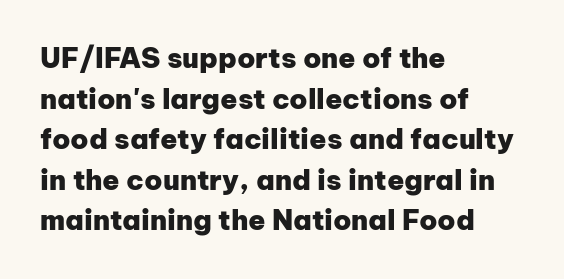
You can tell it's not italic because the verticals are truly vertical. The string is rendered with underlining switched off. This rendering uses left alignment, leaving the right contour irregular. Stroke thickness is high; the sample reads as a true bold. Students, note that the glyphs here touch the page at normal intervals.
